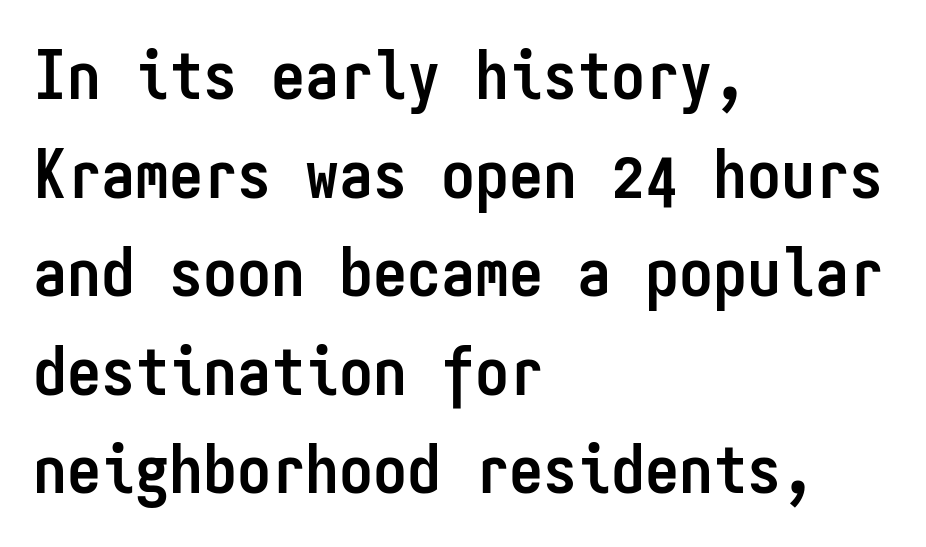
The image shows 68 px semibold, condensed sans-serif type, upright, monospaced; set left-aligned, normal line spacing (1.45x), normal letter spacing, not underlined; low stroke contrast and a medium x-height.
